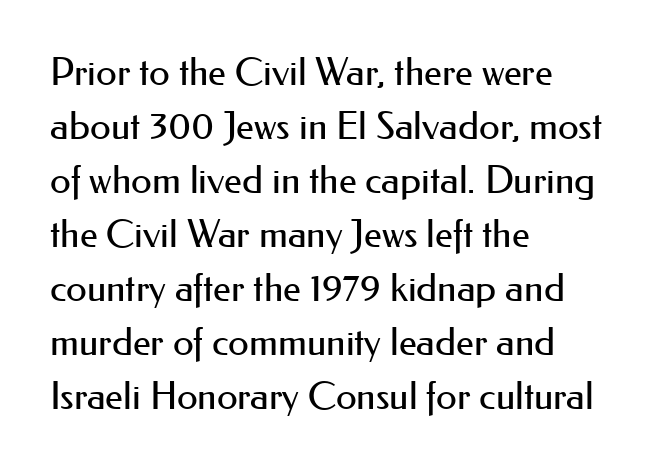
Q: Is the text bold? A: No.
Q: Is the text italic (slanted)? A: No, it is upright.
Q: Is the typeface a serif or a sans-serif typeface? A: Sans-serif.
Q: Is the text underlined? A: No.
Q: How is the paragraph aligned? A: Left-aligned.
Q: Is the spacing between letters normal or unusually wide? A: Normal.
Q: Is the spacing between lines tight, normal or loose? A: Normal.
Q: Width (condensed, normal, or wide)? A: Normal.
Q: Stroke contrast? A: Medium.
Q: x-height? A: Small.
Q: Monospaced? A: No.
